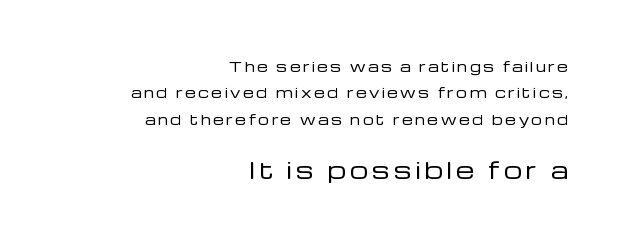
{"italic": "no", "bold": "no", "underline": "no", "align": "right", "line_spacing_ratio": 1.88, "larger_block": "second", "size_ratio": 1.64, "glyph_px": 23}
